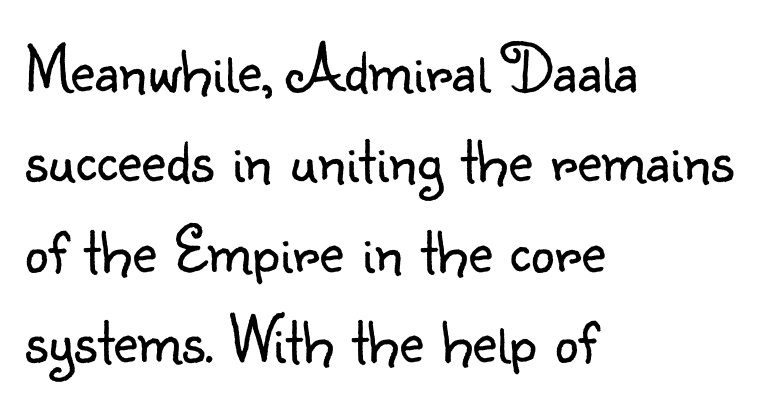
The image shows 67 px light sans-serif type, upright; set left-aligned, normal line spacing (1.35x), normal letter spacing, not underlined; low stroke contrast and a small x-height.
